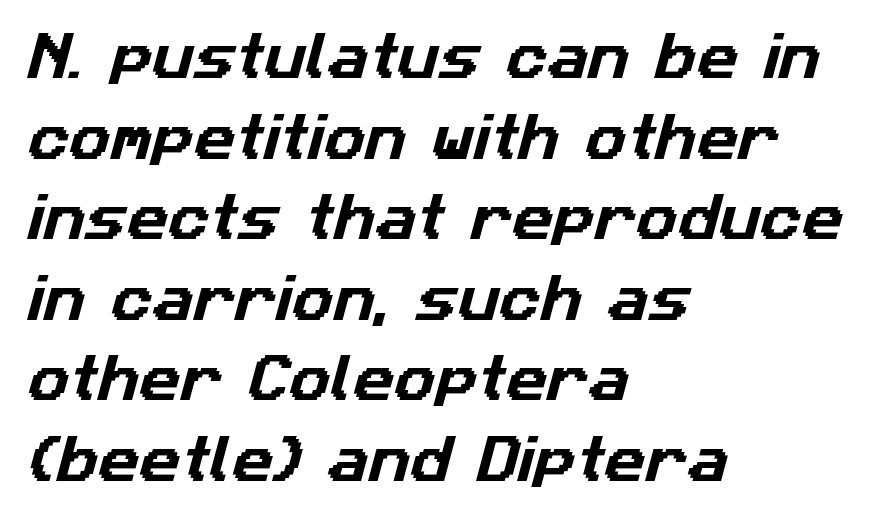
This block has exactly the height ordinary leading produces. The font family rendered here belongs to the sans-serif group. This rendering leaves character spacing at its baseline value. Each letter keeps its own natural width here, so spacing adapts to shape. Is the block centered? No — it sits flush against the left margin.
